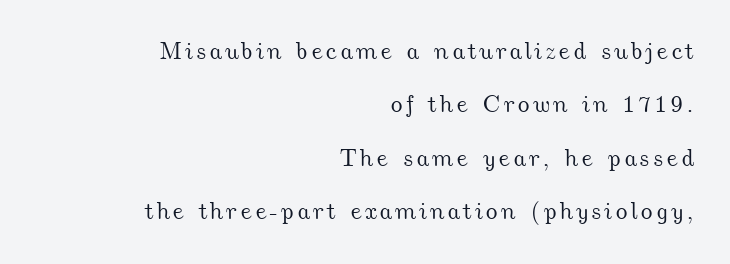
Q: Is the text underlined? A: No.
Q: How is the paragraph aligned? A: Right-aligned.
Q: Is the spacing between lines tight, normal or loose? A: Loose.
